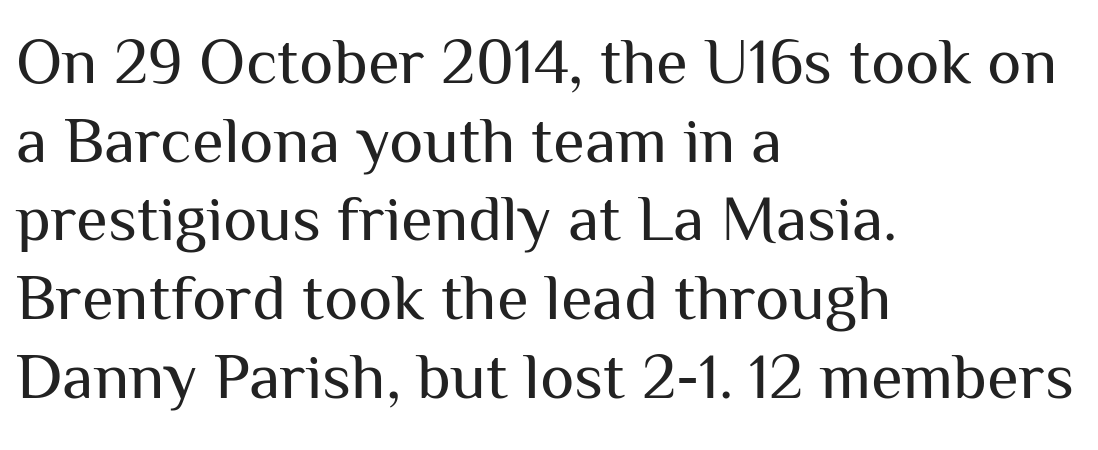
The image shows 65 px regular-weight sans-serif type, upright; set left-aligned, line spacing 1.21x, normal letter spacing, not underlined; medium stroke contrast and a medium x-height.
